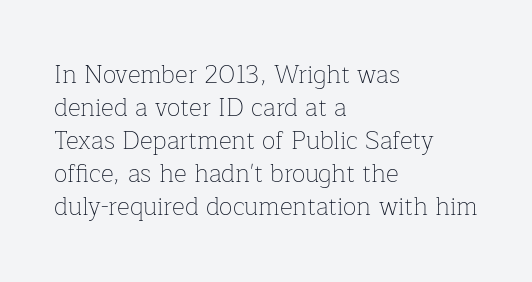
{"italic": "no", "bold": "no", "underline": "no", "align": "left", "line_spacing": "normal", "line_spacing_ratio": 1.32, "letter_spacing": "normal", "letter_spacing_em": 0.0, "glyph_px": 25}
